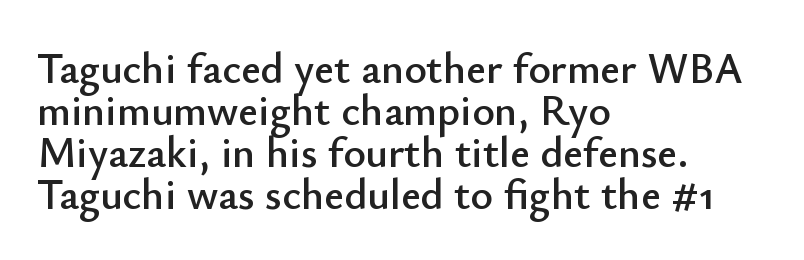
Q: Is the text italic (slanted)? A: No, it is upright.
Q: Is the typeface a serif or a sans-serif typeface? A: Sans-serif.
Q: Is the text underlined? A: No.
Q: How is the paragraph aligned? A: Left-aligned.
Q: Is the spacing between letters normal or unusually wide? A: Normal.
Q: Is the spacing between lines tight, normal or loose? A: Tight.
Q: Width (condensed, normal, or wide)? A: Normal.
Q: Stroke contrast? A: Low.
Q: x-height? A: Small.
Q: Monospaced? A: No.
